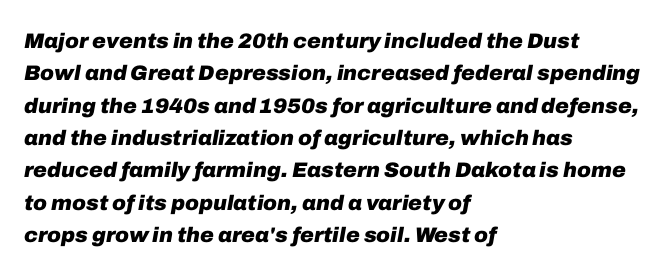
Does the copy run flush right? No — it runs flush left. In terms of weight, the rendering is a true, heavy bold. Posture: slanted. In terms of leading, this rendering sits right in the middle. A bare baseline throughout the passage.
